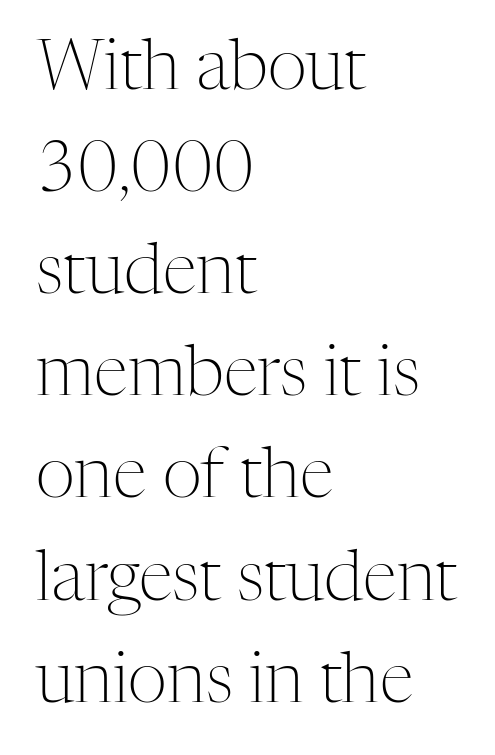
{"serif": "yes", "italic": "no", "bold": "no", "weight": "light", "width": "normal", "stroke_contrast": "medium", "x_height": "medium", "monospaced": "no", "underline": "no", "align": "left", "line_spacing": "normal", "line_spacing_ratio": 1.48, "letter_spacing": "normal", "letter_spacing_em": 0.0, "glyph_px": 69}
